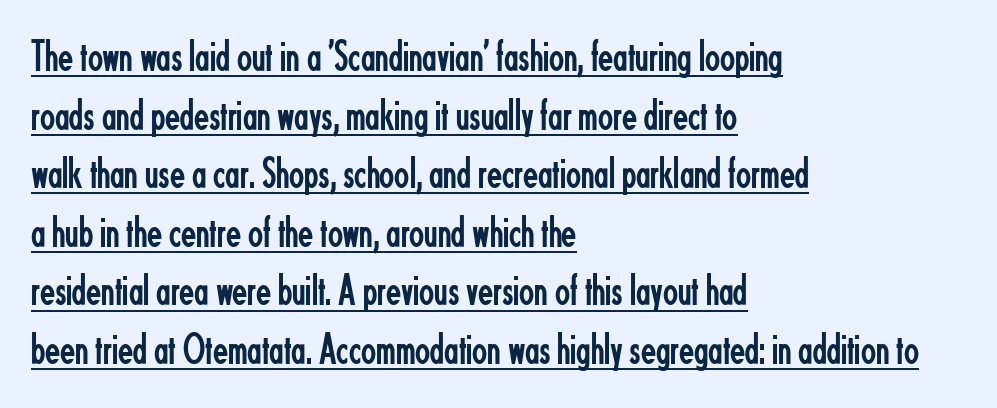
The vertical gap from one line to the next is medium. The rendered words wear a rule along their underside. The face looks like a standard text weight, possibly lighter. Serif or sans? Sans — the stroke terminals are bare.
